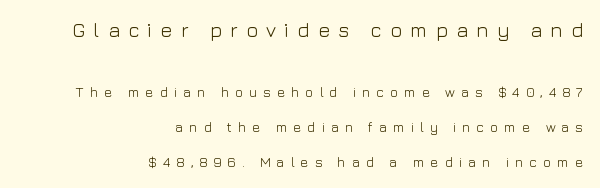
Posture: upright roman. The letters are spread apart with noticeably loose tracking. The passage shown stacks its lines with a broad gap. Underline: absent.
